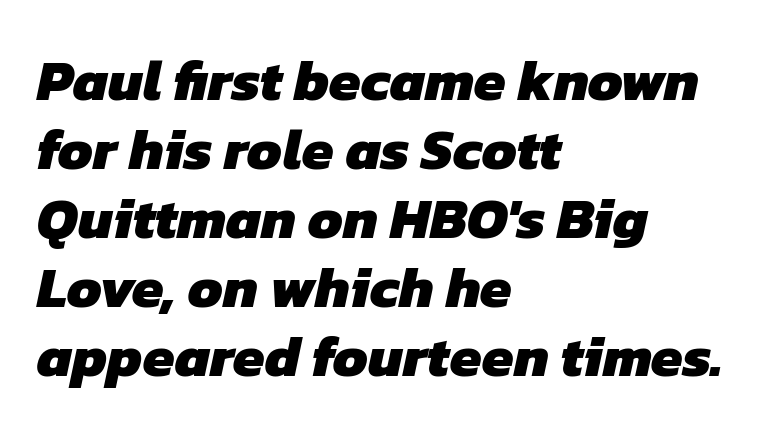
{"serif": "no", "bold": "yes", "weight": "heavy", "width": "normal", "stroke_contrast": "low", "x_height": "medium", "monospaced": "no", "underline": "no", "align": "left", "line_spacing_ratio": 1.21, "letter_spacing": "normal", "letter_spacing_em": 0.0, "glyph_px": 57}
